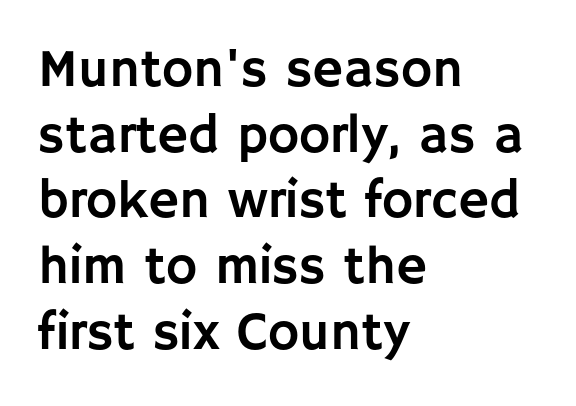
The image shows 53 px sans-serif type, upright; set left-aligned, line spacing 1.24x, normal letter spacing, not underlined; low stroke contrast and a large x-height.
